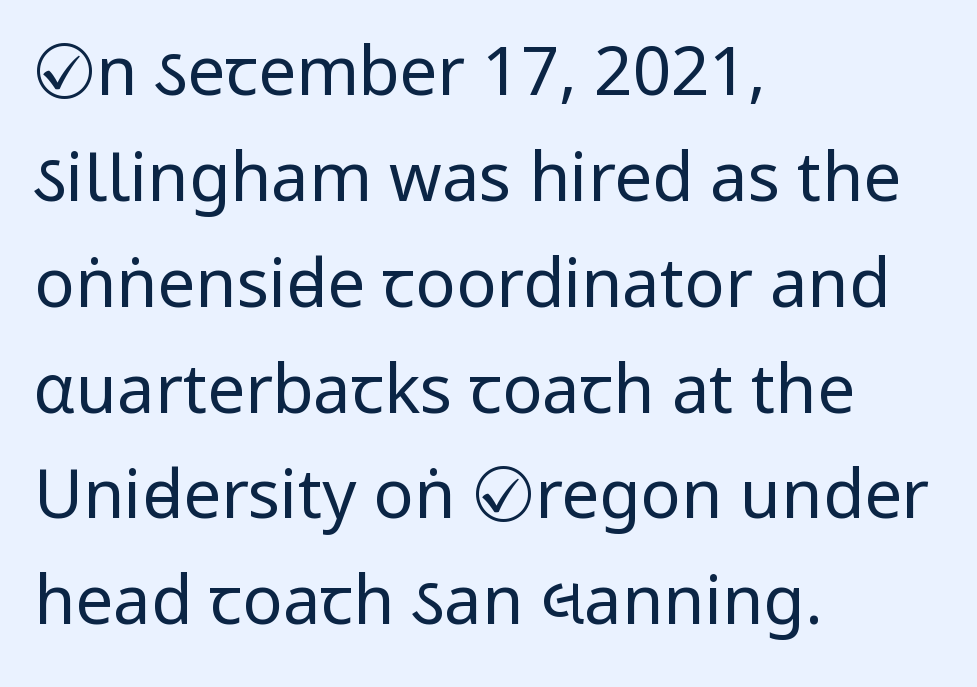
{"serif": "no", "italic": "no", "bold": "no", "weight": "regular", "width": "condensed", "stroke_contrast": "low", "x_height": "large", "monospaced": "no", "underline": "no", "align": "left", "line_spacing": "normal", "line_spacing_ratio": 1.58, "letter_spacing": "normal", "letter_spacing_em": 0.0, "glyph_px": 67}
